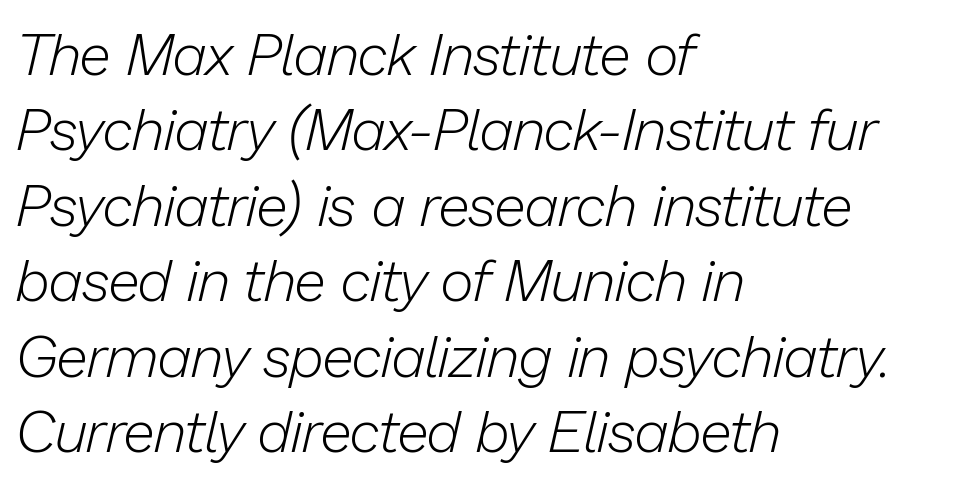
{"italic": "yes", "lean": "right", "slant_degrees": 13, "bold": "no", "weight": "light", "width": "normal", "stroke_contrast": "low", "x_height": "medium", "monospaced": "no", "underline": "no", "align": "left", "line_spacing": "normal", "line_spacing_ratio": 1.3, "letter_spacing": "normal", "letter_spacing_em": 0.0, "glyph_px": 58}
